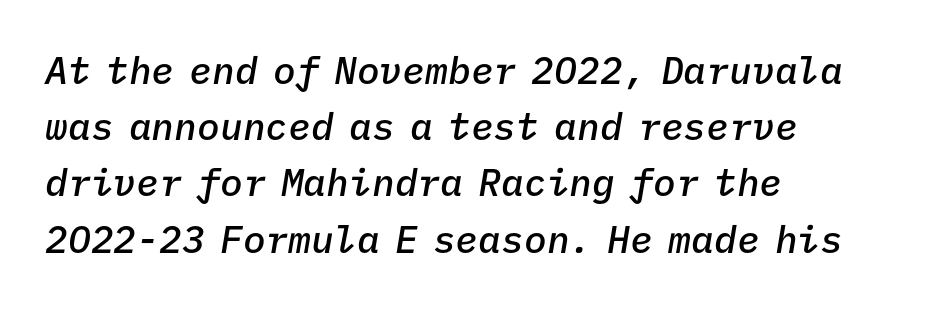
The passage is arranged the way most books set body copy — flush left. What weight is shown? A semibold, between regular and bold. Plain, unruled lines of type. There's an unmistakable incline to the writing here. No extra tracking has been applied to these lines. The passage shown is typed in a monospace face where columns stay perfectly aligned.
